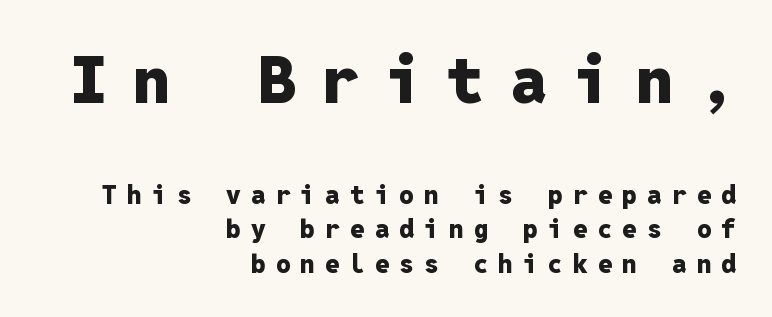
Q: Is the text bold? A: Yes.
Q: Is the text italic (slanted)? A: No, it is upright.
Q: Is the typeface a serif or a sans-serif typeface? A: Sans-serif.
Q: Is the text underlined? A: No.
Q: How is the paragraph aligned? A: Right-aligned.
Q: Is the spacing between letters normal or unusually wide? A: Unusually wide.
Q: Is the spacing between lines tight, normal or loose? A: Normal.
Q: Which block of text is set in a larger size, the first (top) or the second (bottom)? A: The first (top) one.
Q: Width (condensed, normal, or wide)? A: Normal.
Q: Stroke contrast? A: Low.
Q: x-height? A: Medium.
Q: Monospaced? A: Yes.
